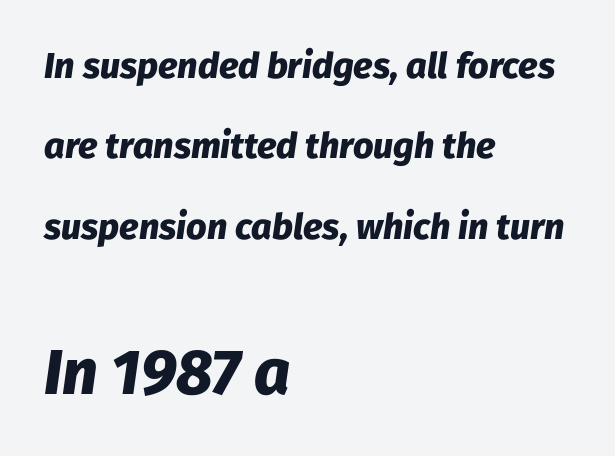
Q: Is the text bold? A: Yes.
Q: Is the text italic (slanted)? A: Yes, it leans right by about 8 degrees.
Q: Is the text underlined? A: No.
Q: How is the paragraph aligned? A: Left-aligned.
Q: Is the spacing between letters normal or unusually wide? A: Normal.
Q: Is the spacing between lines tight, normal or loose? A: Loose.
Q: Which block of text is set in a larger size, the first (top) or the second (bottom)? A: The second (bottom) one.
Q: Width (condensed, normal, or wide)? A: Normal.
Q: Stroke contrast? A: Low.
Q: x-height? A: Medium.
Q: Monospaced? A: No.
